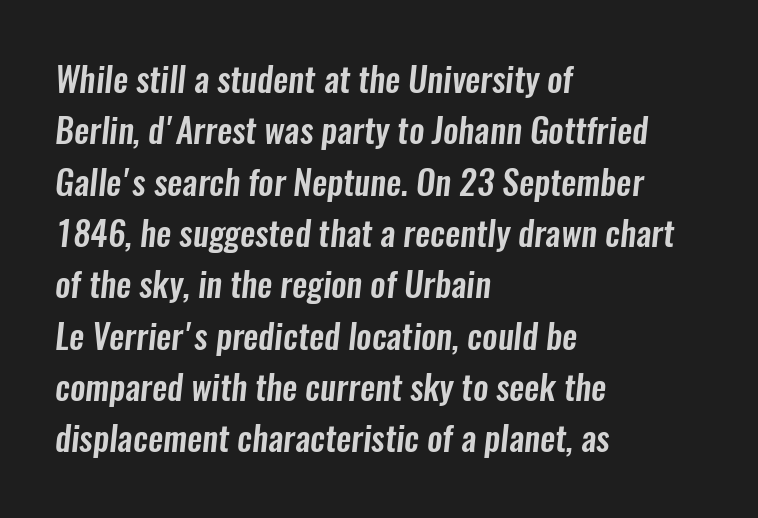
Q: Is the typeface a serif or a sans-serif typeface? A: Sans-serif.
Q: Is the text underlined? A: No.
Q: How is the paragraph aligned? A: Left-aligned.
Q: Is the spacing between letters normal or unusually wide? A: Normal.
Q: Is the spacing between lines tight, normal or loose? A: Normal.
Q: Width (condensed, normal, or wide)? A: Condensed.
Q: Stroke contrast? A: Low.
Q: x-height? A: Medium.
Q: Monospaced? A: No.
